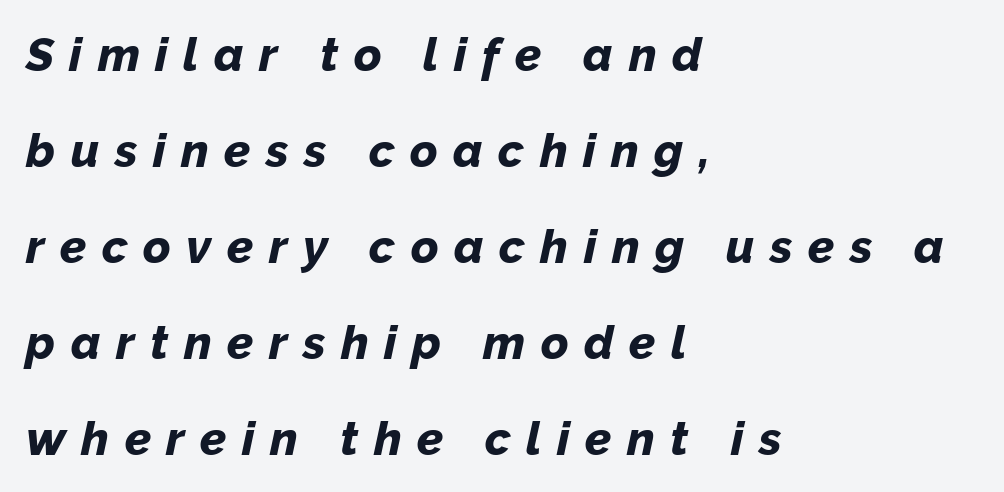
Q: Is the text bold? A: Yes.
Q: Is the text italic (slanted)? A: Yes, it leans right by about 12 degrees.
Q: Is the text underlined? A: No.
Q: How is the paragraph aligned? A: Left-aligned.
Q: Is the spacing between letters normal or unusually wide? A: Unusually wide.
Q: Is the spacing between lines tight, normal or loose? A: Loose.
Q: Width (condensed, normal, or wide)? A: Normal.
Q: Stroke contrast? A: Low.
Q: x-height? A: Medium.
Q: Monospaced? A: No.
